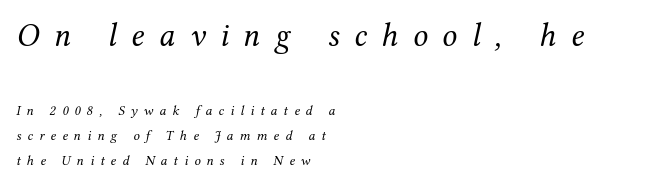
{"serif": "yes", "italic": "yes", "lean": "right", "slant_degrees": 12, "bold": "no", "weight": "regular", "width": "normal", "stroke_contrast": "medium", "x_height": "medium", "monospaced": "no", "underline": "no", "align": "left", "line_spacing_ratio": 1.8, "letter_spacing": "wide", "letter_spacing_em": 0.44, "larger_block": "first", "size_ratio": 2.36, "glyph_px": 33}
